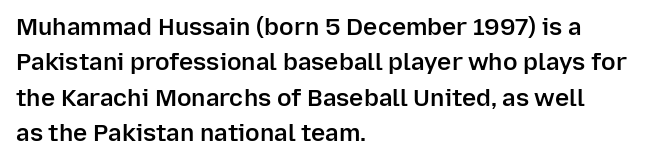
Q: Is the text bold? A: Semi-bold.
Q: Is the text italic (slanted)? A: No, it is upright.
Q: Is the text underlined? A: No.
Q: How is the paragraph aligned? A: Left-aligned.
Q: Is the spacing between letters normal or unusually wide? A: Normal.
Q: Is the spacing between lines tight, normal or loose? A: Normal.
